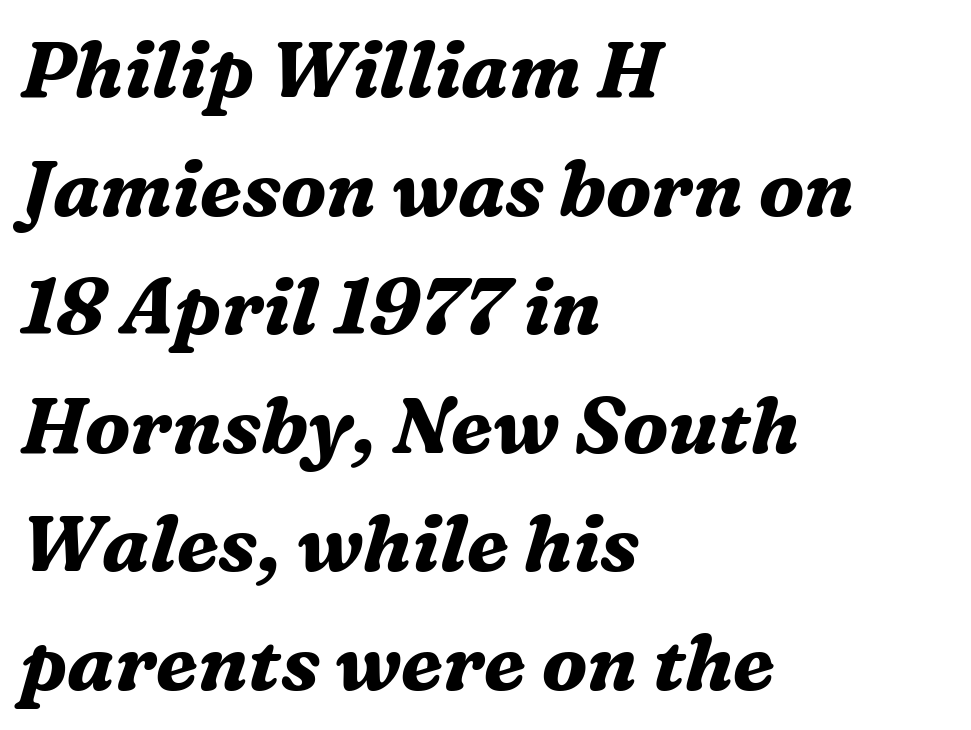
Chunky letters — that's bold for sure. Bare-footed words on every line. Compared with typical paragraphs, the rows here are spaced about the same. Yep, those are serifs on the letters. Left-aligned paragraph, ragged on the right.
